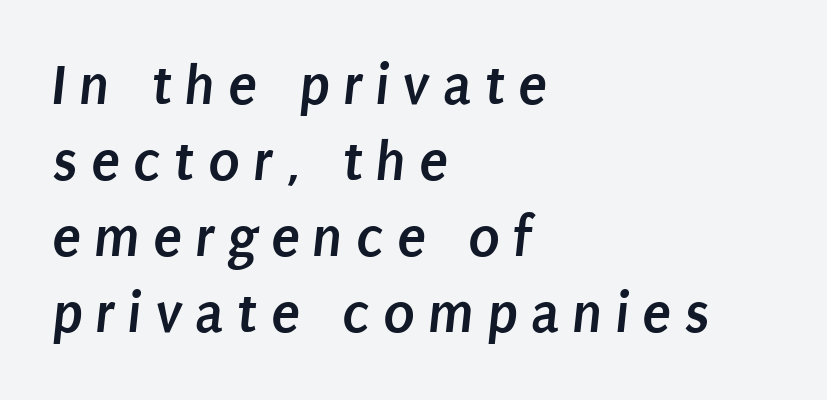
The image shows 59 px semibold, condensed sans-serif type; set left-aligned, normal line spacing (1.29x), unusually wide letter spacing (+0.22 em), not underlined; low stroke contrast and a large x-height.
